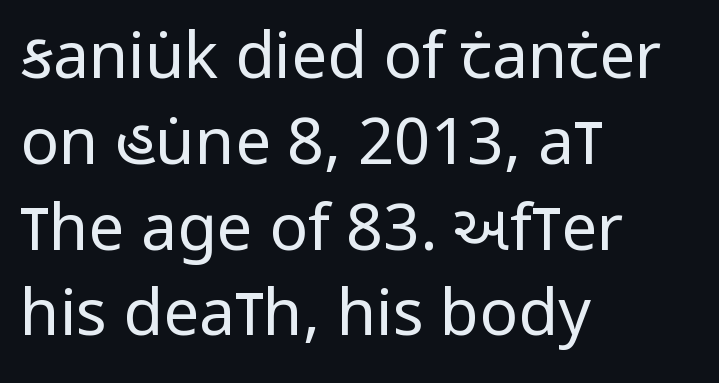
Q: Is the text bold? A: No.
Q: Is the text italic (slanted)? A: No, it is upright.
Q: Is the typeface a serif or a sans-serif typeface? A: Sans-serif.
Q: Is the text underlined? A: No.
Q: How is the paragraph aligned? A: Left-aligned.
Q: Is the spacing between letters normal or unusually wide? A: Normal.
Q: Is the spacing between lines tight, normal or loose? A: Normal.
Q: Width (condensed, normal, or wide)? A: Condensed.
Q: Stroke contrast? A: Low.
Q: x-height? A: Large.
Q: Monospaced? A: No.
